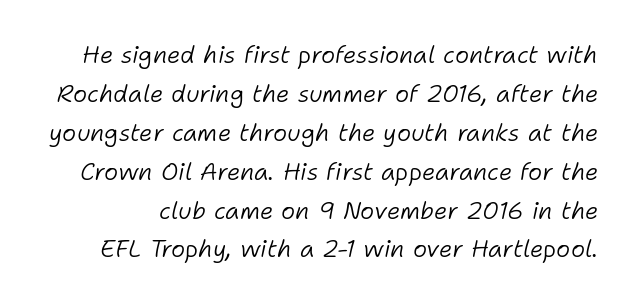
Q: Is the text bold? A: No.
Q: Is the text italic (slanted)? A: Yes, it leans right by about 11 degrees.
Q: Is the text underlined? A: No.
Q: Is the spacing between letters normal or unusually wide? A: Normal.
Q: Is the spacing between lines tight, normal or loose? A: Normal.
